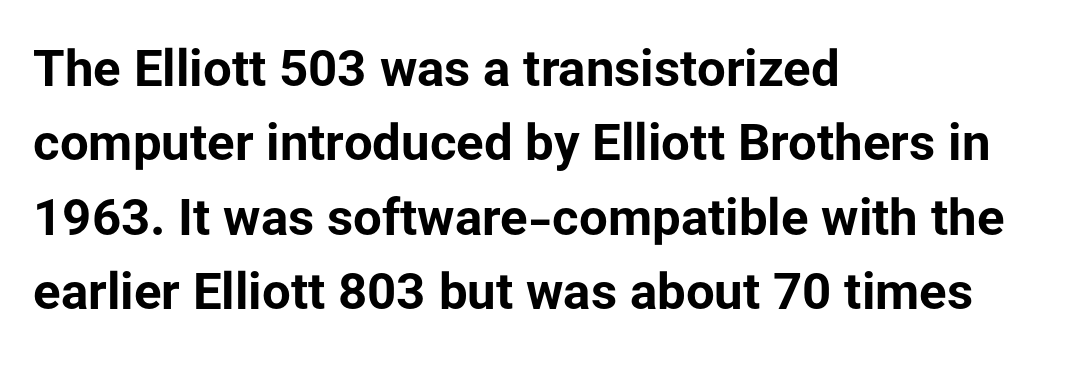
The image shows 51 px bold sans-serif type, upright; set left-aligned, normal line spacing (1.46x), normal letter spacing, not underlined; low stroke contrast and a medium x-height.
